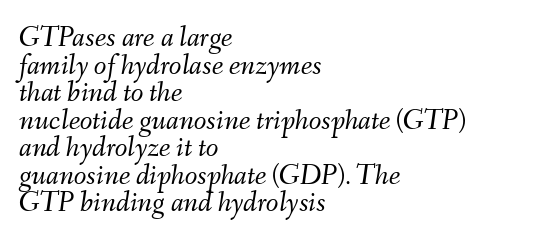
The image shows 29 px light type, italic (leaning right); set left-aligned, tight line spacing (0.95x), normal letter spacing, not underlined; medium stroke contrast and a small x-height.
